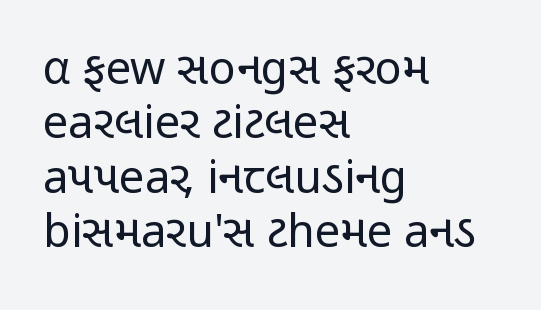
If you drew a ruler down the left edge, every line would touch it. Observe the ordinary spacing: letters are neighbours, not strangers. Is this a heavy cut? Hardly; it is regular or lighter. Does the lettering tilt? It doesn't — this is upright. This rendering employs a face without finishing strokes, i.e., a sans-serif.
